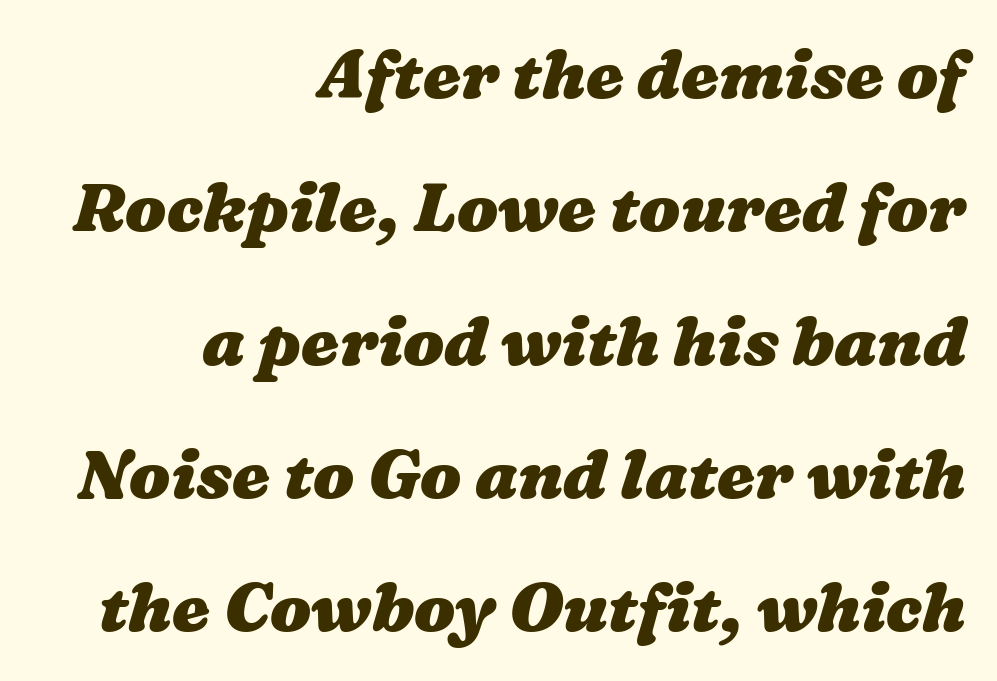
Anything drawn beneath the words? Only blank space. Line spacing here is loose. These lines carry a lot of weight — the face is fully bold. Short note: letters normally spaced.
